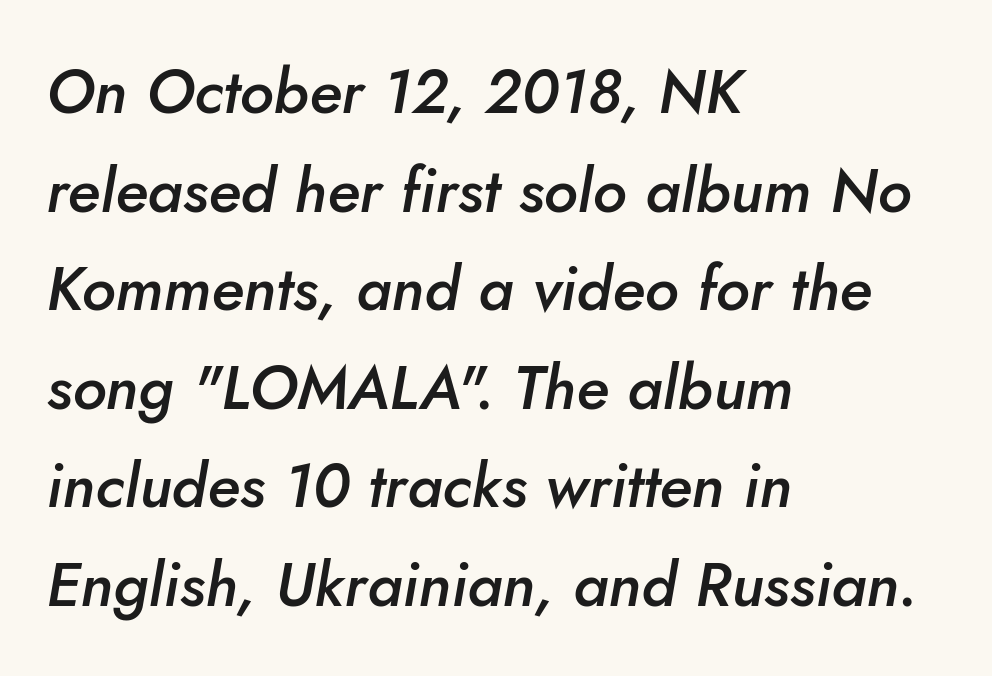
Stroke thickness is moderately raised; the sample reads as semibold. Layout note: lines flush left. Each new line begins a customary step beneath the previous one. Honestly, the letter spacing is just normal — you wouldn't notice it. The rendering uses natural spacing where letterforms have individual widths. Bare-footed words on every line.
